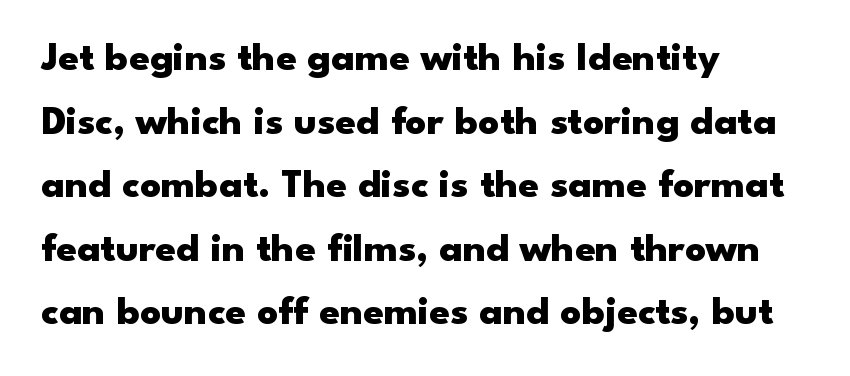
The image shows 41 px heavy, wide sans-serif type, upright; set left-aligned, normal line spacing (1.55x), normal letter spacing, not underlined; low stroke contrast and a small x-height.
